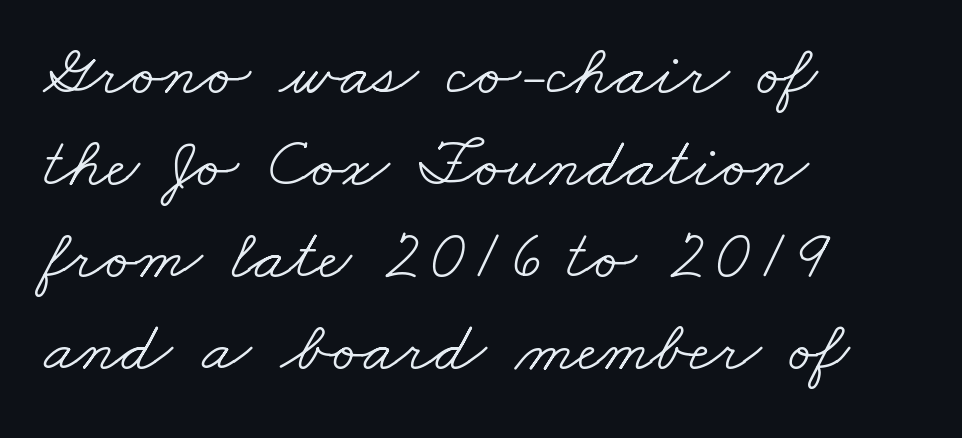
Q: Is the text bold? A: No.
Q: Is the typeface a serif or a sans-serif typeface? A: Serif.
Q: Is the text underlined? A: No.
Q: How is the paragraph aligned? A: Left-aligned.
Q: Is the spacing between letters normal or unusually wide? A: Normal.
Q: Is the spacing between lines tight, normal or loose? A: Normal.
Q: Width (condensed, normal, or wide)? A: Wide.
Q: Stroke contrast? A: Low.
Q: x-height? A: Small.
Q: Monospaced? A: No.
